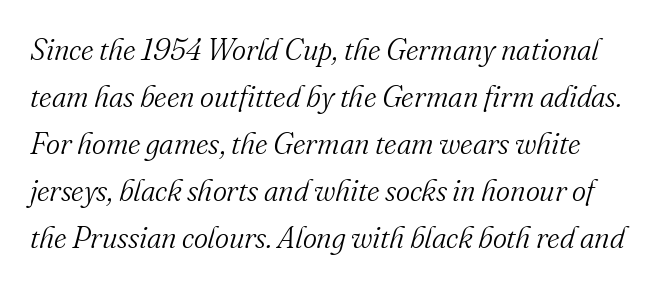
This rendering features lettering with no underline. Glyph-to-glyph distance matches everyday printed text. Varying glyph widths throughout — classic text-font behaviour. Compared with a typical body face, this is equally light or lighter still. Notice how the stems are inclined rather than vertical — that's the hallmark of italics.
